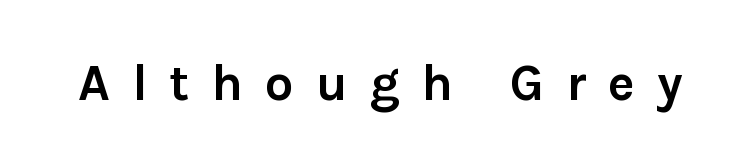
The words here are not underlined. Serif or sans? Sans — the stroke terminals are bare. Vertical strokes here are truly vertical. Spacing verdict: proportional, widths tailored to each character.
